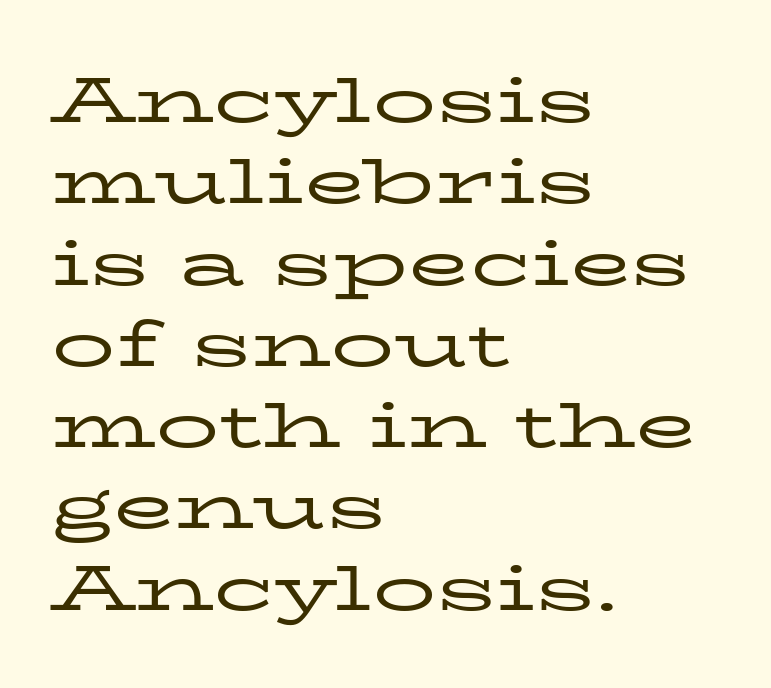
The image shows 63 px regular-weight, wide serif type, upright; set left-aligned, normal line spacing (1.29x), normal letter spacing, not underlined; low stroke contrast and a medium x-height.
